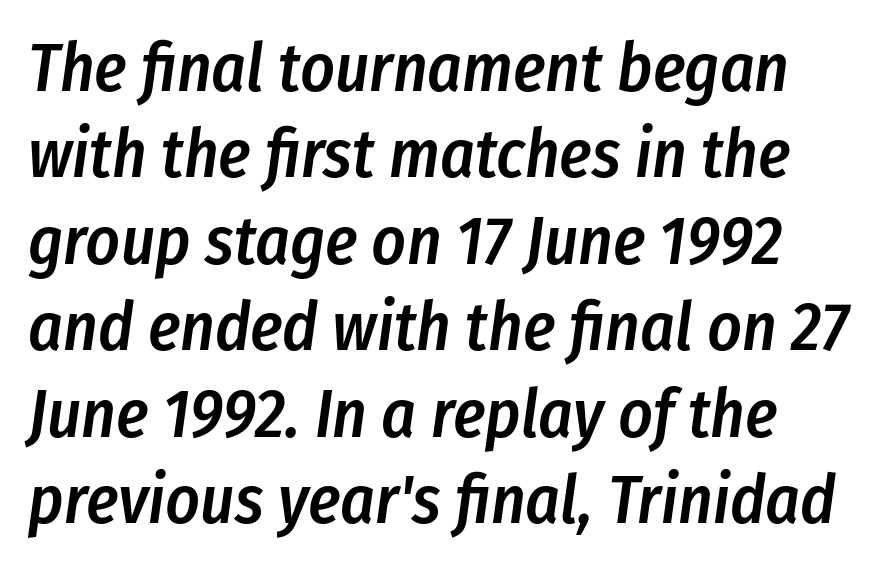
Q: Is the text bold? A: Semi-bold.
Q: Is the text italic (slanted)? A: Yes, it leans right by about 8 degrees.
Q: Is the text underlined? A: No.
Q: How is the paragraph aligned? A: Left-aligned.
Q: Is the spacing between letters normal or unusually wide? A: Normal.
Q: Is the spacing between lines tight, normal or loose? A: Normal.
Q: Width (condensed, normal, or wide)? A: Condensed.
Q: Stroke contrast? A: Low.
Q: x-height? A: Medium.
Q: Monospaced? A: No.
